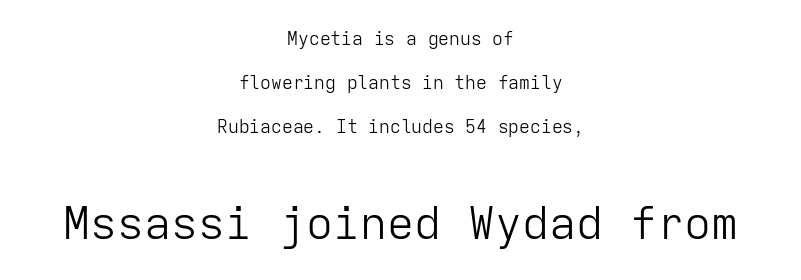
{"serif": "no", "italic": "no", "bold": "no", "weight": "light", "width": "normal", "stroke_contrast": "low", "x_height": "medium", "monospaced": "yes", "underline": "no", "align": "center", "line_spacing": "loose", "line_spacing_ratio": 2.45, "letter_spacing": "normal", "letter_spacing_em": 0.0, "larger_block": "second", "size_ratio": 2.5, "glyph_px": 45}
